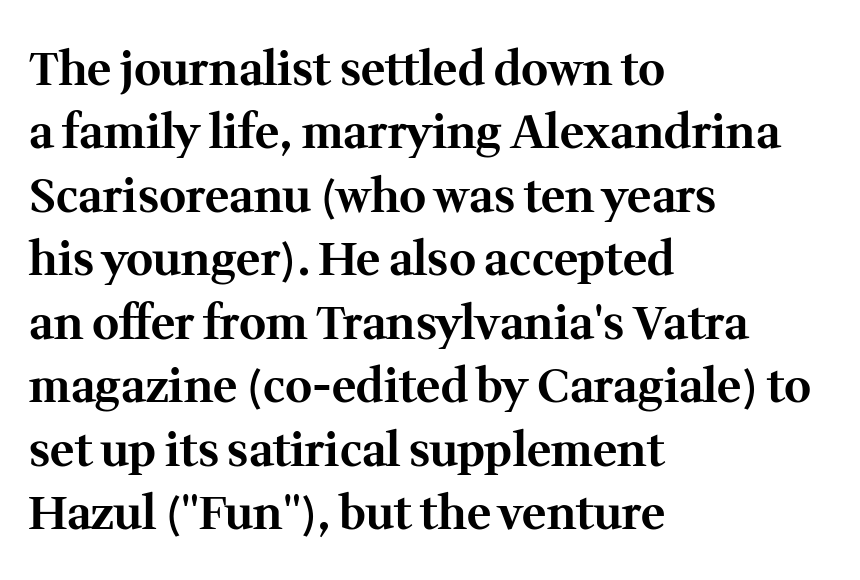
Regular leading. Short and long lines alike share a common starting point at left. Italic: no, the glyphs are upright roman. To sum up the face: it has serifs. The strip under each line holds only bare page.
